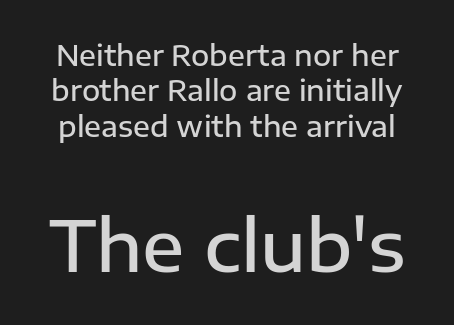
The image shows 70 px semibold sans-serif type, upright; set normal line spacing (1.26x), normal letter spacing, not underlined; the second (bottom) block is 2.5x larger; low stroke contrast and a medium x-height.
